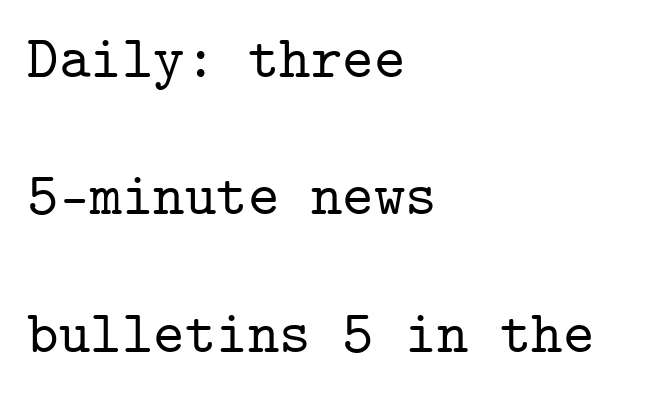
Q: Is the text italic (slanted)? A: No, it is upright.
Q: Is the typeface a serif or a sans-serif typeface? A: Serif.
Q: Is the text underlined? A: No.
Q: How is the paragraph aligned? A: Left-aligned.
Q: Is the spacing between letters normal or unusually wide? A: Normal.
Q: Is the spacing between lines tight, normal or loose? A: Loose.
Q: Width (condensed, normal, or wide)? A: Normal.
Q: Stroke contrast? A: Low.
Q: x-height? A: Medium.
Q: Monospaced? A: Yes.
